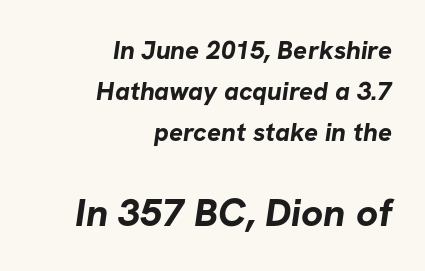
The image shows 39 px bold sans-serif type; set right-aligned, normal line spacing (1.57x), normal letter spacing, not underlined; the second (bottom) block is 1.5x larger; low stroke contrast and a medium x-height.
